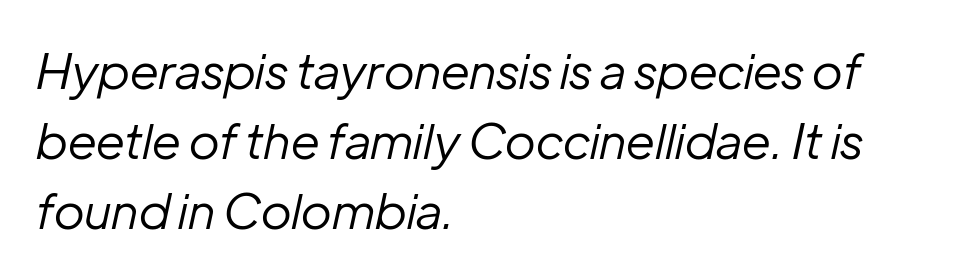
{"italic": "yes", "lean": "right", "slant_degrees": 12, "bold": "no", "weight": "regular", "width": "normal", "stroke_contrast": "low", "x_height": "medium", "monospaced": "no", "underline": "no", "align": "left", "line_spacing": "normal", "line_spacing_ratio": 1.43, "letter_spacing": "normal", "letter_spacing_em": 0.0, "glyph_px": 49}
